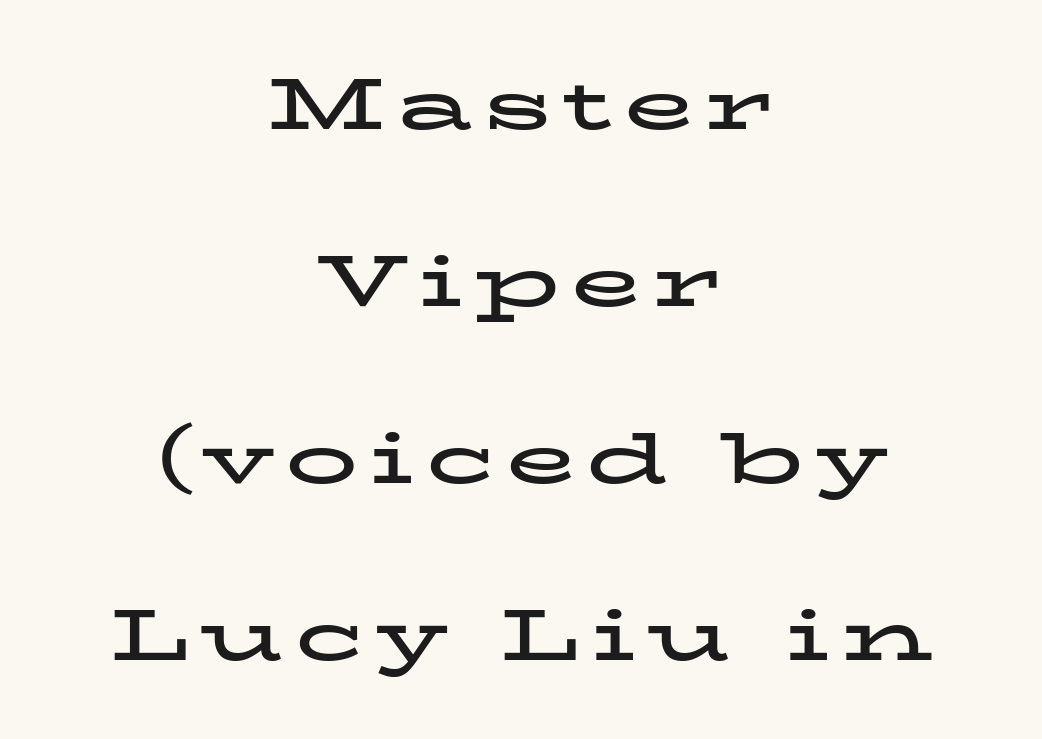
{"serif": "yes", "italic": "no", "bold": "yes", "weight": "bold", "width": "wide", "stroke_contrast": "low", "x_height": "medium", "monospaced": "no", "underline": "no", "align": "center", "line_spacing": "loose", "line_spacing_ratio": 2.46, "glyph_px": 72}
